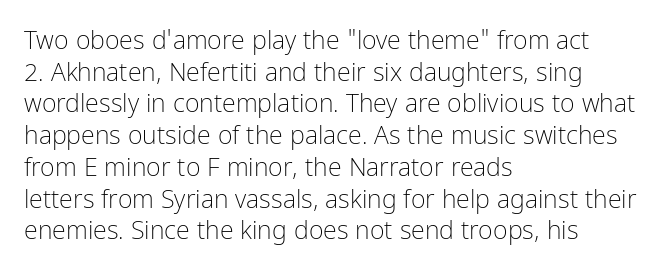
Q: Is the text bold? A: No.
Q: Is the text italic (slanted)? A: No, it is upright.
Q: Is the text underlined? A: No.
Q: How is the paragraph aligned? A: Left-aligned.
Q: Is the spacing between letters normal or unusually wide? A: Normal.
Q: Is the spacing between lines tight, normal or loose? A: Normal.
